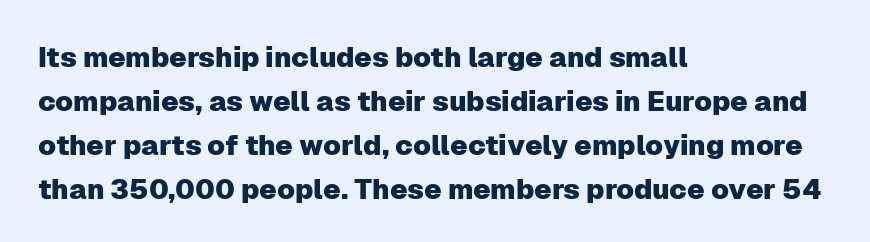
{"serif": "no", "italic": "no", "width": "normal", "stroke_contrast": "low", "x_height": "medium", "monospaced": "no", "underline": "no", "align": "left", "line_spacing": "normal", "line_spacing_ratio": 1.57, "letter_spacing": "normal", "letter_spacing_em": 0.0, "glyph_px": 28}
